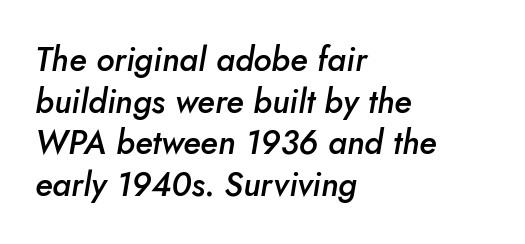
On the weight axis this lands at semibold, roughly 600. Any mark beneath the type? The region is blank. Horizontally, the lines are justified to the leading edge only. Here the glyphs are tracked normally, forming tight word shapes. The letters are slanted; this is an italic face.
